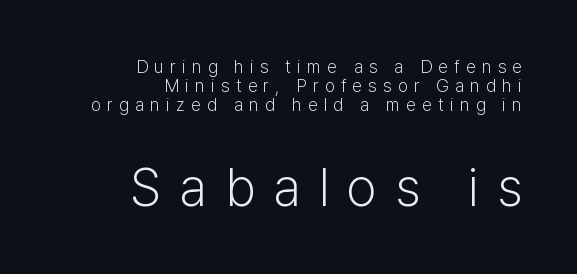
{"serif": "no", "italic": "no", "bold": "no", "weight": "light", "width": "normal", "stroke_contrast": "low", "x_height": "medium", "monospaced": "no", "underline": "no", "align": "right", "line_spacing": "tight", "line_spacing_ratio": 1.06, "letter_spacing": "wide", "letter_spacing_em": 0.34, "larger_block": "second", "size_ratio": 2.94, "glyph_px": 53}
